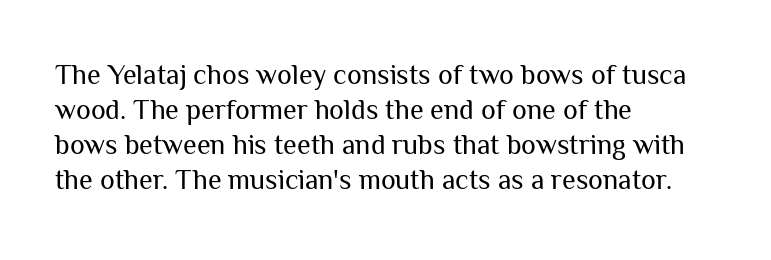
This sample uses a sans-serif face. The line texture is even and compact thanks to regular tracking. These lines are rendered in a variable-pitch font. The weight would be labelled regular, book, light, or lighter still. Posture: straight, roman, zero tilt. Rule under the text: the space is simply empty.
